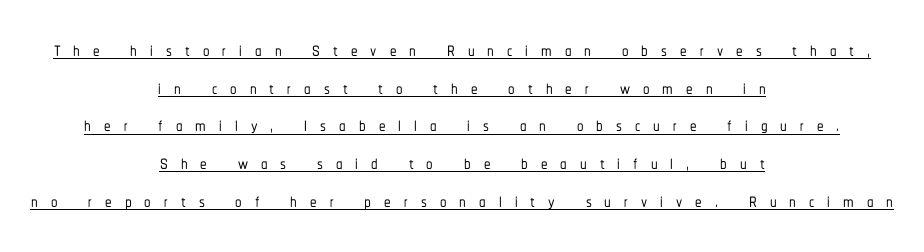
The image shows 26 px text type, upright; set centered, normal line spacing (1.45x), unusually wide letter spacing (+0.5 em), underlined.
